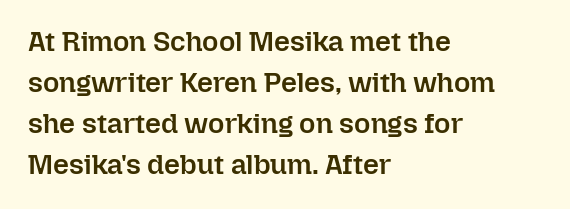
The image shows 28 px semibold type, upright; set left-aligned, normal line spacing (1.47x), normal letter spacing, not underlined; low stroke contrast and a medium x-height.
